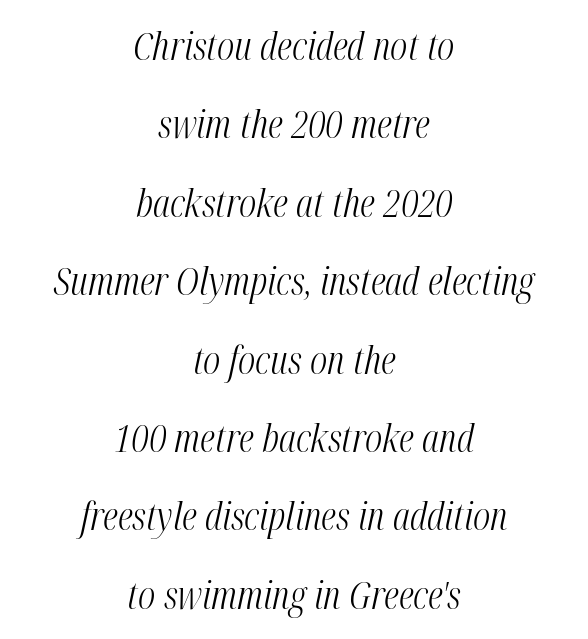
The image shows 39 px light, condensed type, italic (leaning right); set centered, loose line spacing (2.01x), normal letter spacing, not underlined; medium stroke contrast and a medium x-height.
